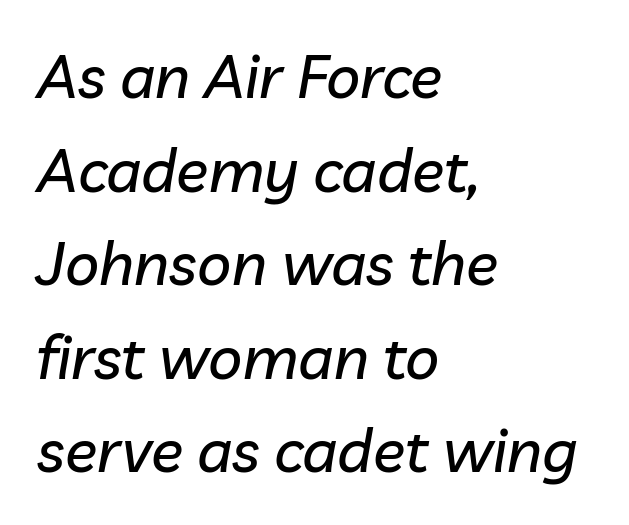
{"italic": "yes", "lean": "right", "slant_degrees": 10, "width": "normal", "stroke_contrast": "low", "x_height": "medium", "monospaced": "no", "underline": "no", "align": "left", "line_spacing": "normal", "line_spacing_ratio": 1.56, "letter_spacing": "normal", "letter_spacing_em": 0.0, "glyph_px": 60}
